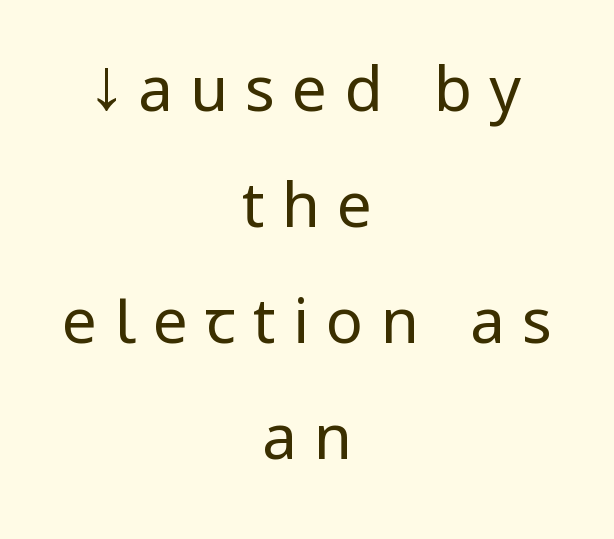
Every row of glyphs is offset so its center matches the block's center. Is the stroke heavy? The answer is a plain regular-or-lighter. The glyphs are unaccompanied by any horizontal stroke below them. A sans-serif font was chosen for this passage. Is the letter spacing exaggerated? Yes — the characters are pushed far apart.
